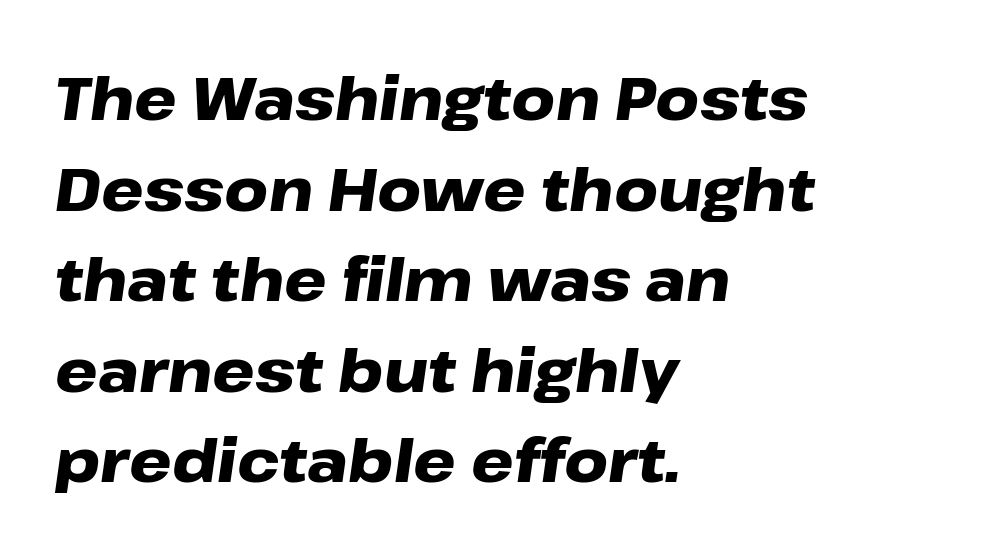
{"italic": "yes", "lean": "right", "slant_degrees": 8, "bold": "yes", "weight": "heavy", "width": "wide", "stroke_contrast": "low", "x_height": "medium", "monospaced": "no", "underline": "no", "align": "left", "line_spacing": "normal", "line_spacing_ratio": 1.51, "letter_spacing": "normal", "letter_spacing_em": 0.0, "glyph_px": 60}
